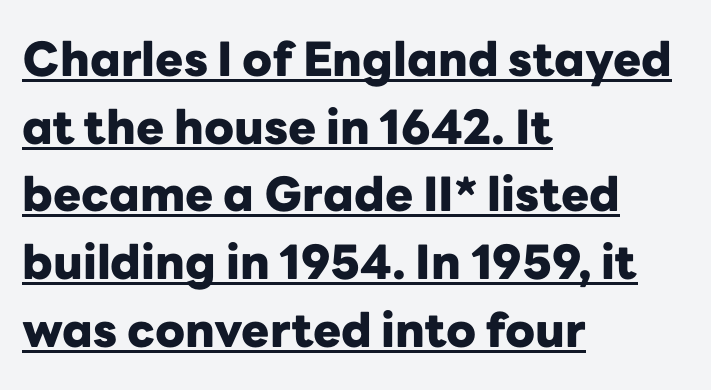
The image shows 47 px heavy sans-serif type, upright; set left-aligned, normal line spacing (1.44x), normal letter spacing, underlined; low stroke contrast and a medium x-height.
